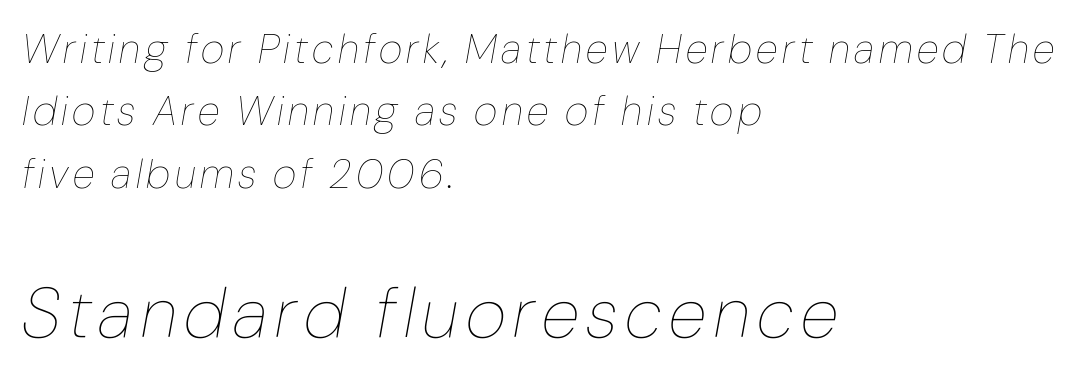
{"italic": "yes", "lean": "right", "slant_degrees": 10, "bold": "no", "weight": "thin", "width": "condensed", "stroke_contrast": "low", "x_height": "medium", "monospaced": "no", "underline": "no", "align": "left", "line_spacing": "normal", "line_spacing_ratio": 1.52, "larger_block": "second", "size_ratio": 1.73, "glyph_px": 71}
